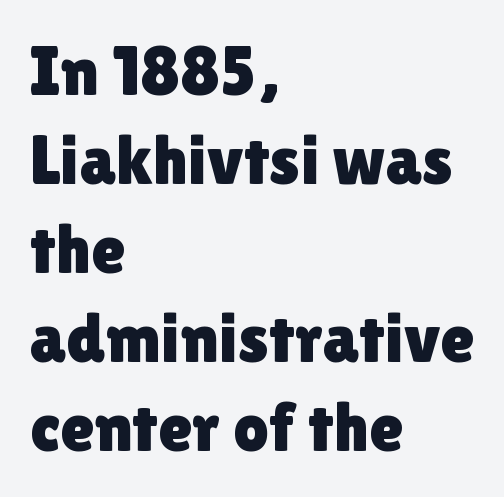
Compared with typical body copy, the letter spacing here is the same. Nope, no serifs anywhere on these letters. Honestly, there is no underline to notice here at all. Designer's note — italics off, roman on.
